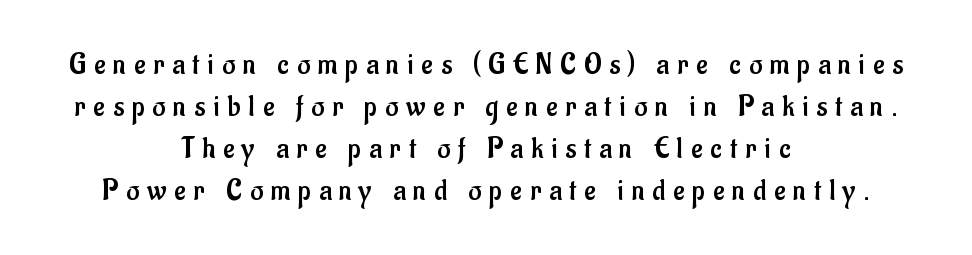
{"serif": "no", "italic": "no", "bold": "no", "weight": "regular", "width": "condensed", "stroke_contrast": "low", "x_height": "small", "monospaced": "no", "underline": "no", "align": "center", "line_spacing": "normal", "line_spacing_ratio": 1.35, "letter_spacing": "wide", "letter_spacing_em": 0.26, "glyph_px": 31}
